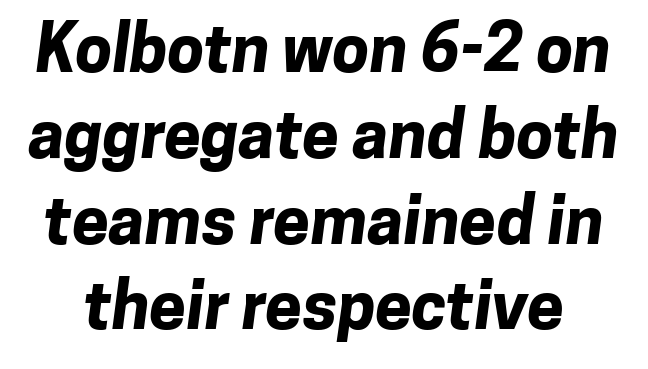
The image shows 66 px bold sans-serif type; set normal line spacing (1.3x), normal letter spacing, not underlined; low stroke contrast and a medium x-height.
